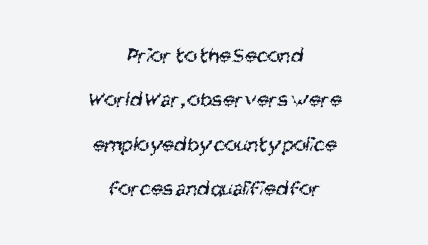
The space beneath each line is pristine and unruled. Successive baselines arrive slowly, with a big drop between each. Is the type heavy? It reads as light-to-regular instead. The typesetter chose a symmetrical, centered arrangement here. In terms of letterspacing, this is plain default setting.
